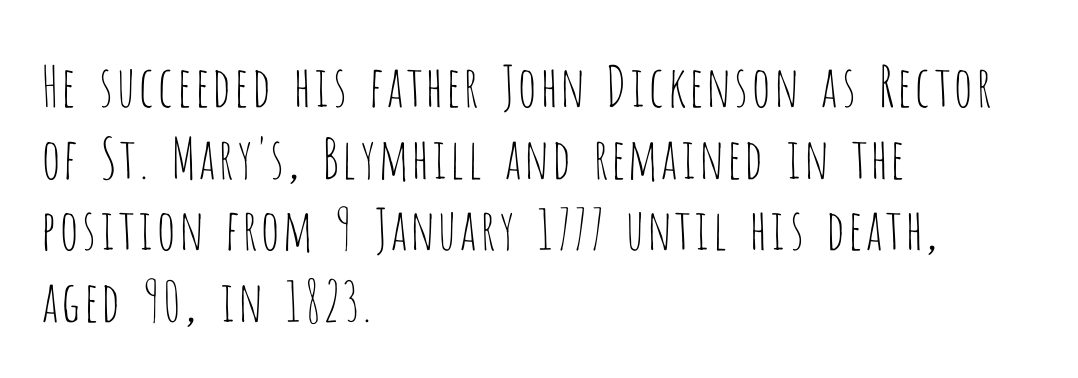
Q: Is the text bold? A: No.
Q: Is the text italic (slanted)? A: No, it is upright.
Q: Is the typeface a serif or a sans-serif typeface? A: Sans-serif.
Q: Is the text underlined? A: No.
Q: How is the paragraph aligned? A: Left-aligned.
Q: Is the spacing between letters normal or unusually wide? A: Normal.
Q: Is the spacing between lines tight, normal or loose? A: Normal.
Q: Width (condensed, normal, or wide)? A: Condensed.
Q: Stroke contrast? A: Low.
Q: x-height? A: Large.
Q: Monospaced? A: No.
